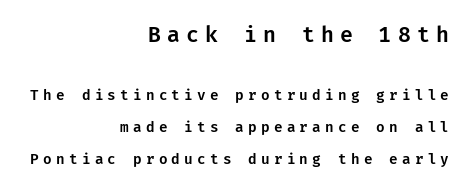
Q: Is the text italic (slanted)? A: No, it is upright.
Q: Is the text underlined? A: No.
Q: How is the paragraph aligned? A: Right-aligned.
Q: Is the spacing between letters normal or unusually wide? A: Unusually wide.
Q: Is the spacing between lines tight, normal or loose? A: Loose.
Q: Which block of text is set in a larger size, the first (top) or the second (bottom)? A: The first (top) one.
